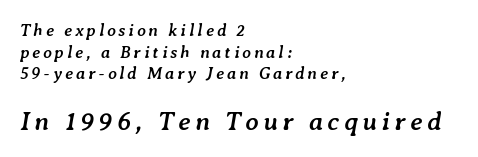
Q: Is the text bold? A: Yes.
Q: Is the text italic (slanted)? A: Yes, it leans right by about 7 degrees.
Q: Is the text underlined? A: No.
Q: How is the paragraph aligned? A: Left-aligned.
Q: Is the spacing between lines tight, normal or loose? A: Normal.
Q: Which block of text is set in a larger size, the first (top) or the second (bottom)? A: The second (bottom) one.
